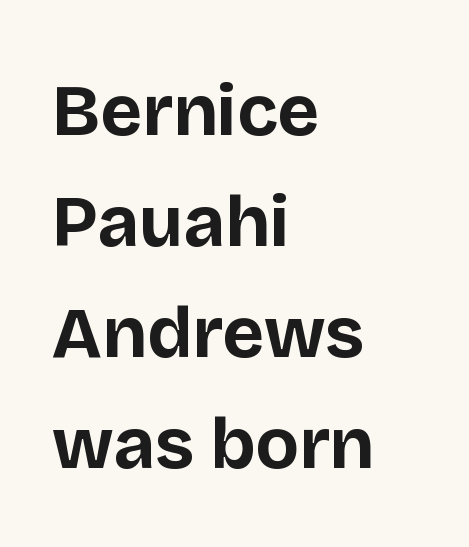
Q: Is the text bold? A: Yes.
Q: Is the text italic (slanted)? A: No, it is upright.
Q: Is the typeface a serif or a sans-serif typeface? A: Sans-serif.
Q: Is the text underlined? A: No.
Q: How is the paragraph aligned? A: Left-aligned.
Q: Is the spacing between letters normal or unusually wide? A: Normal.
Q: Is the spacing between lines tight, normal or loose? A: Normal.
Q: Width (condensed, normal, or wide)? A: Normal.
Q: Stroke contrast? A: Low.
Q: x-height? A: Large.
Q: Monospaced? A: No.
